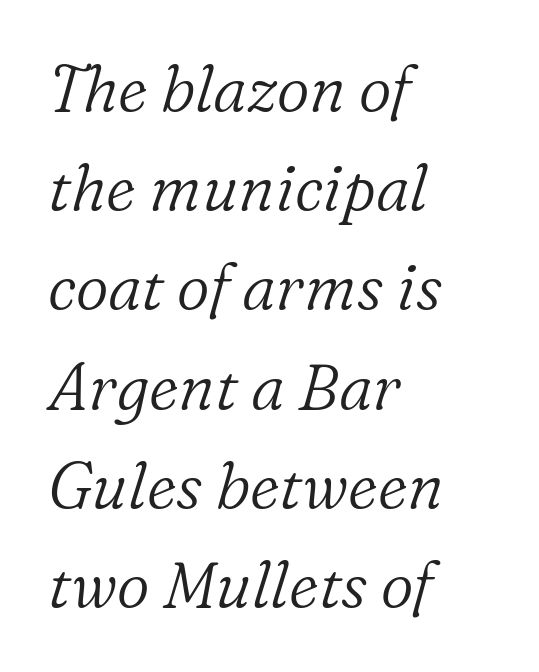
The image shows 64 px light serif type, italic (leaning right); set left-aligned, normal line spacing (1.55x), normal letter spacing, not underlined; low stroke contrast and a medium x-height.
